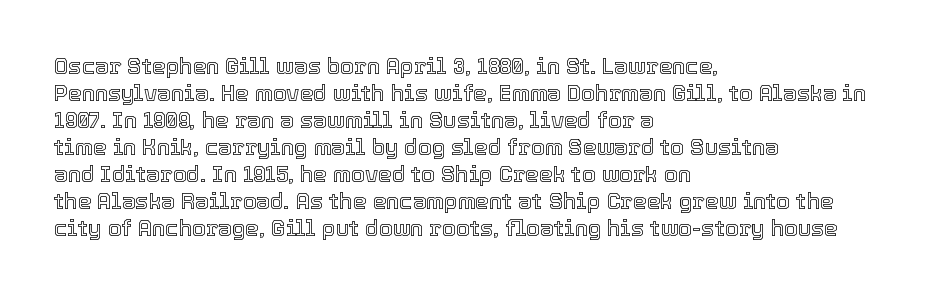
Q: Is the text italic (slanted)? A: No, it is upright.
Q: Is the text underlined? A: No.
Q: How is the paragraph aligned? A: Left-aligned.
Q: Is the spacing between letters normal or unusually wide? A: Normal.
